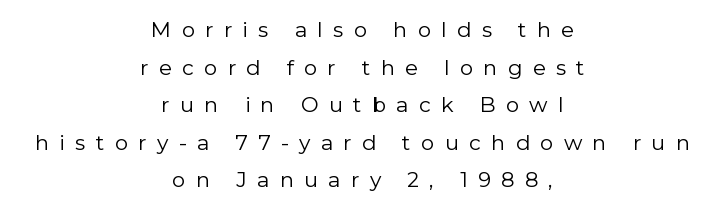
Has an underline been added? It has not. Italic: no, the glyphs are upright roman. Nothing heavy about these letters — not bold at all. Where is the straight margin? There isn't one; the lines are centered.
